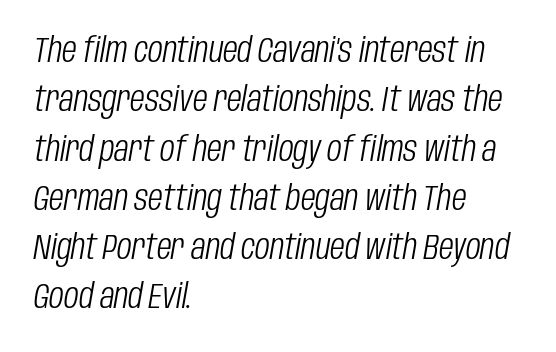
{"italic": "yes", "lean": "right", "slant_degrees": 10, "bold": "no", "weight": "light", "width": "condensed", "stroke_contrast": "low", "x_height": "large", "monospaced": "no", "underline": "no", "align": "left", "line_spacing": "normal", "line_spacing_ratio": 1.45, "letter_spacing": "normal", "letter_spacing_em": 0.0, "glyph_px": 34}
